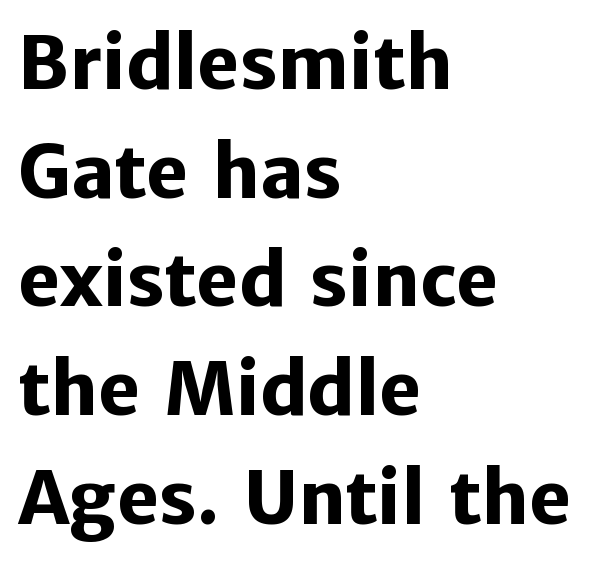
The image shows 72 px heavy sans-serif type, upright; set left-aligned, normal line spacing (1.51x), normal letter spacing, not underlined; low stroke contrast and a medium x-height.
